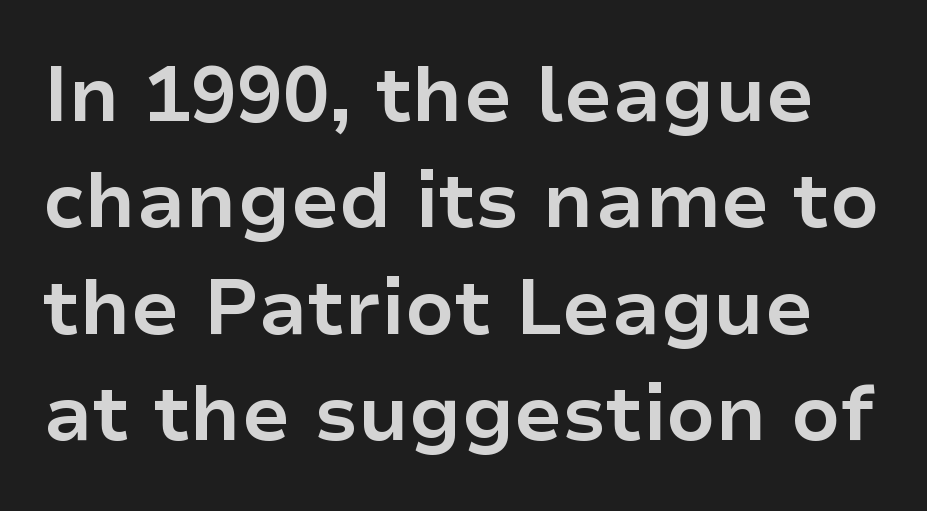
The image shows 77 px bold sans-serif type, upright; set normal line spacing (1.38x), normal letter spacing, not underlined; low stroke contrast and a medium x-height.
